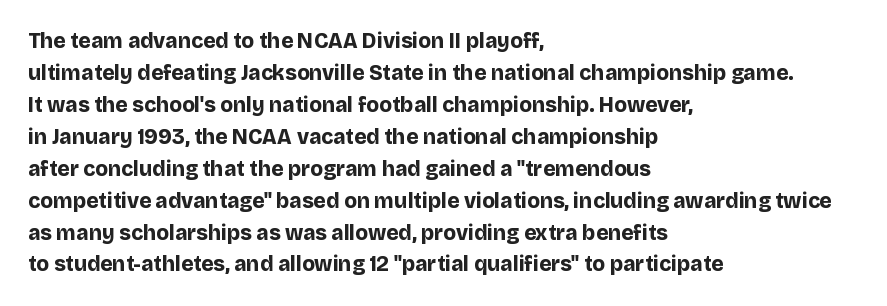
{"italic": "no", "bold": "yes", "underline": "no", "align": "left", "line_spacing": "normal", "line_spacing_ratio": 1.52, "letter_spacing": "normal", "letter_spacing_em": 0.0, "glyph_px": 21}
